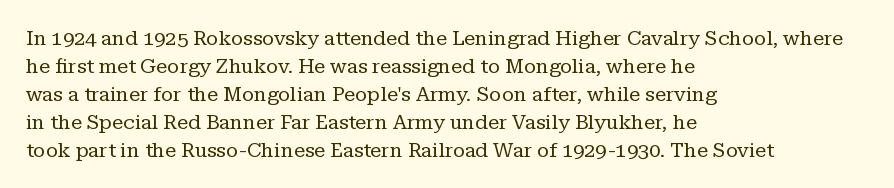
A roman cut, with each character standing at attention. Compared with a centered layout, this one pins lines to the left instead. Evenly set lines give the paragraph a standard silhouette. Heft: none added — not bold. The baseline area is clear.
